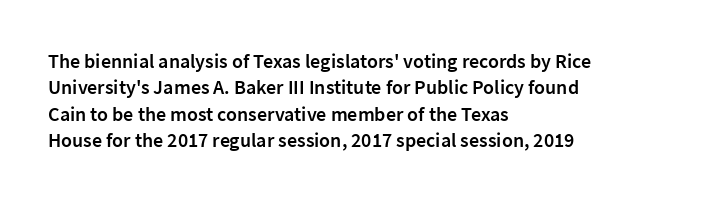
Beneath every word, the page is bare. Upright lettering throughout. Teacher's note: observe the even left margin — that is flush-left alignment. Caption: standard tracking, unaltered. A fair bit of extra ink — the face is semibold, not bold.
